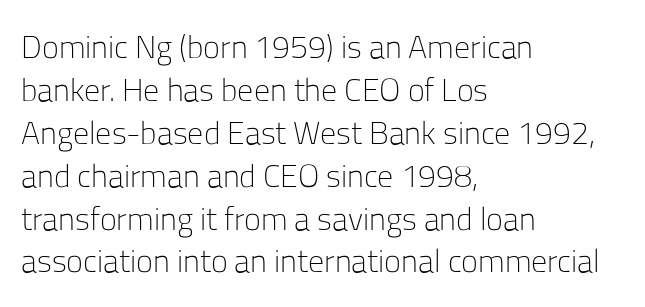
The image shows 32 px light sans-serif type, upright; set left-aligned, normal line spacing (1.34x), normal letter spacing, not underlined; low stroke contrast and a medium x-height.
